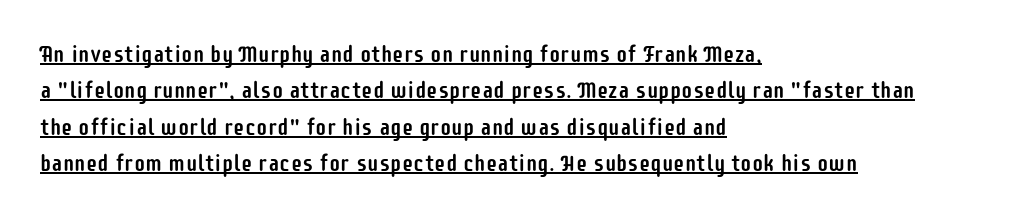
The image shows 23 px text type, upright; set left-aligned, normal line spacing (1.58x), normal letter spacing, underlined.
